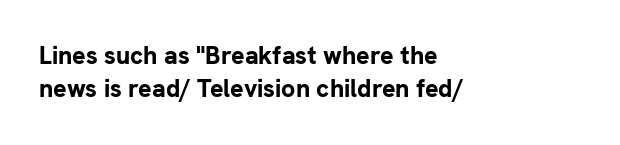
Q: Is the text bold? A: Yes.
Q: Is the text italic (slanted)? A: No, it is upright.
Q: Is the text underlined? A: No.
Q: How is the paragraph aligned? A: Left-aligned.
Q: Is the spacing between letters normal or unusually wide? A: Normal.
Q: Is the spacing between lines tight, normal or loose? A: Normal.
